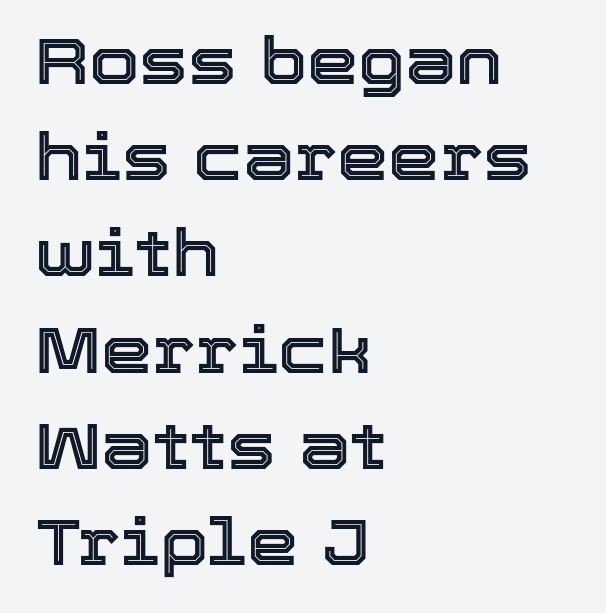
The image shows 65 px text type, upright; set left-aligned, normal line spacing (1.48x), normal letter spacing, not underlined; a medium x-height.
